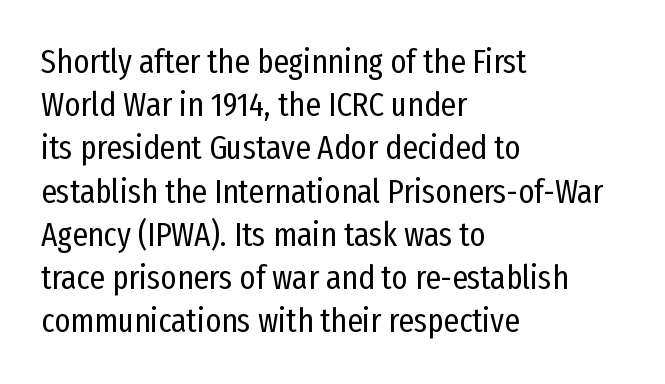
The image shows 34 px regular-weight, condensed sans-serif type, upright; set left-aligned, normal line spacing (1.27x), normal letter spacing, not underlined; low stroke contrast and a medium x-height.
